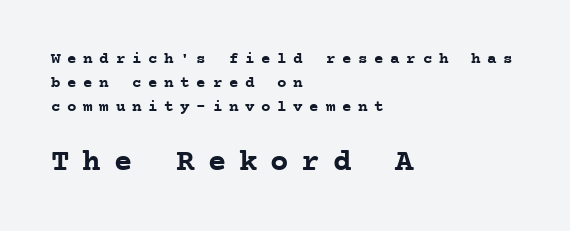
{"serif": "yes", "italic": "no", "bold": "yes", "weight": "semibold", "width": "normal", "stroke_contrast": "low", "x_height": "medium", "monospaced": "yes", "underline": "no", "align": "left", "line_spacing": "normal", "line_spacing_ratio": 1.5, "letter_spacing": "wide", "letter_spacing_em": 0.41, "larger_block": "second", "size_ratio": 1.94, "glyph_px": 31}
